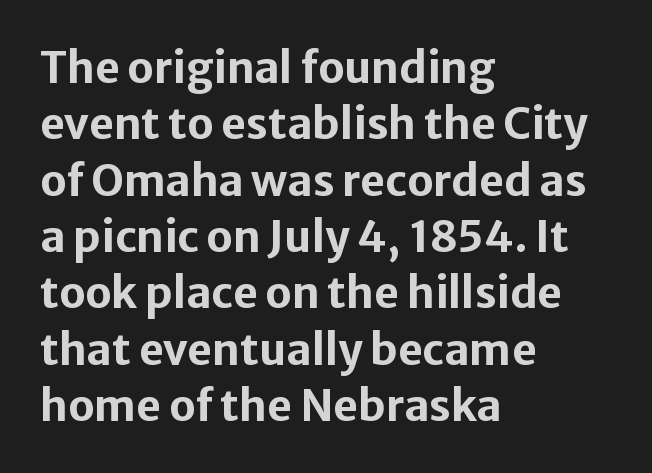
The font is running at its bold setting. A typesetter would label this face a sans. No italicization has been applied; the sample stays upright. Typeset ragged right — the left edge is the straight one. Spacing verdict: proportional, widths tailored to each character. Rule under the text: the space is simply empty.
